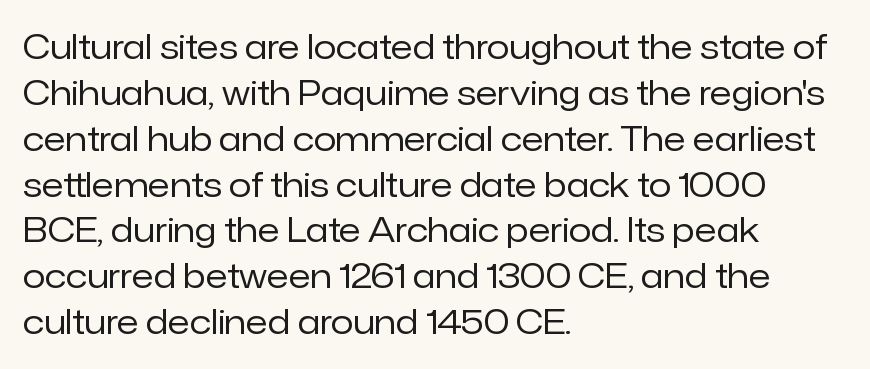
The passage shown is not bold in any degree. The gap between lines stays unmarked. These lines are composed in type without serifs. This sample has the flowing, uneven cadence of proportional lettering.
